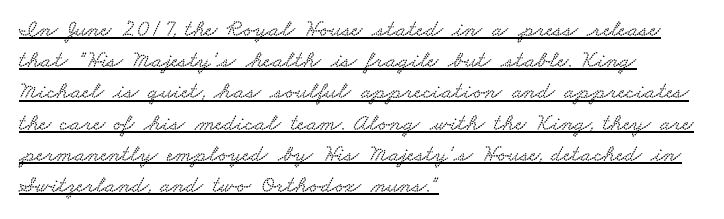
Q: Is the text underlined? A: Yes.
Q: How is the paragraph aligned? A: Left-aligned.
Q: Is the spacing between letters normal or unusually wide? A: Normal.
Q: Is the spacing between lines tight, normal or loose? A: Normal.
